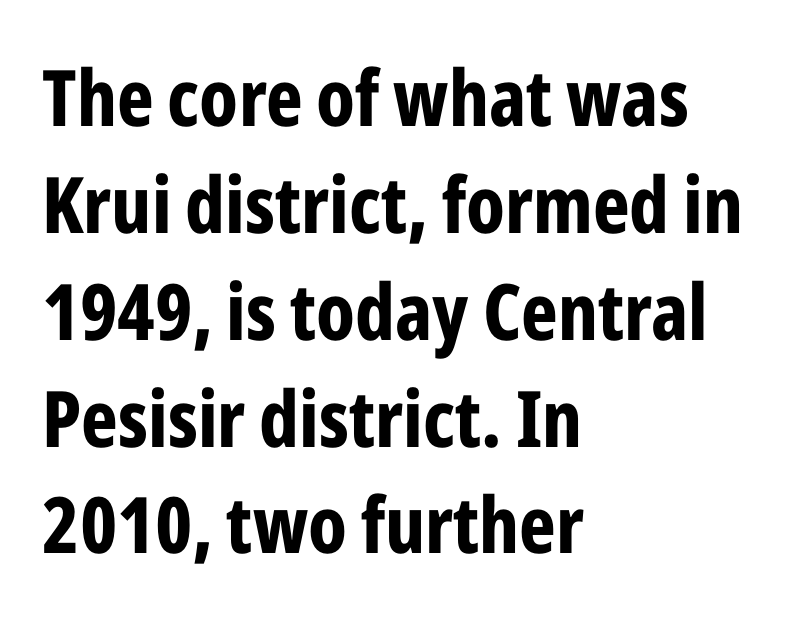
Q: Is the text bold? A: Yes.
Q: Is the text italic (slanted)? A: No, it is upright.
Q: Is the typeface a serif or a sans-serif typeface? A: Sans-serif.
Q: Is the text underlined? A: No.
Q: How is the paragraph aligned? A: Left-aligned.
Q: Is the spacing between letters normal or unusually wide? A: Normal.
Q: Is the spacing between lines tight, normal or loose? A: Normal.
Q: Width (condensed, normal, or wide)? A: Condensed.
Q: Stroke contrast? A: Low.
Q: x-height? A: Medium.
Q: Monospaced? A: No.
